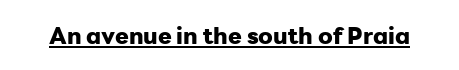
Heavy, bold letterforms. A rule runs beneath these lines of type. The type is set solid horizontally, with unmodified tracking. The lettering stays uniformly vertical, giving the passage a roman look.
